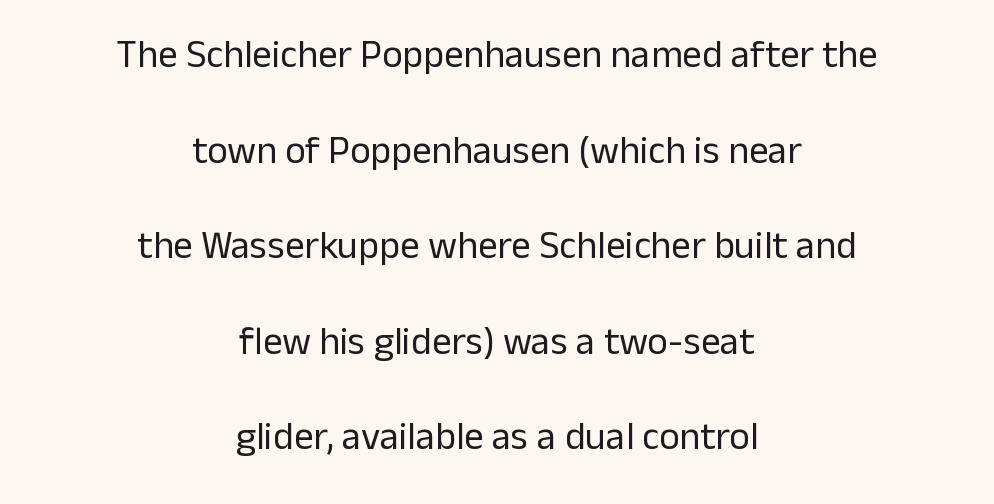
Q: Is the text bold? A: No.
Q: Is the text italic (slanted)? A: No, it is upright.
Q: Is the typeface a serif or a sans-serif typeface? A: Sans-serif.
Q: Is the text underlined? A: No.
Q: How is the paragraph aligned? A: Centered.
Q: Is the spacing between letters normal or unusually wide? A: Normal.
Q: Is the spacing between lines tight, normal or loose? A: Loose.
Q: Width (condensed, normal, or wide)? A: Normal.
Q: Stroke contrast? A: Low.
Q: x-height? A: Medium.
Q: Monospaced? A: No.
